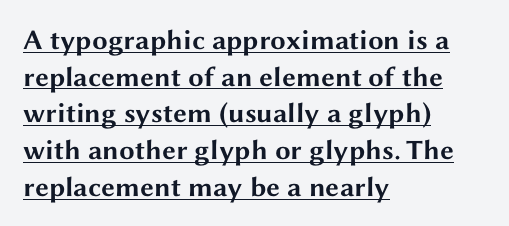
{"serif": "no", "italic": "no", "bold": "yes", "weight": "bold", "width": "wide", "stroke_contrast": "medium", "x_height": "medium", "monospaced": "no", "underline": "yes", "align": "left", "line_spacing": "normal", "line_spacing_ratio": 1.31, "letter_spacing": "normal", "letter_spacing_em": 0.0, "glyph_px": 28}
